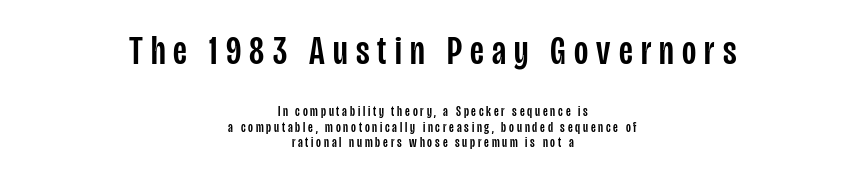
Q: Is the text italic (slanted)? A: No, it is upright.
Q: Is the typeface a serif or a sans-serif typeface? A: Sans-serif.
Q: Is the text underlined? A: No.
Q: How is the paragraph aligned? A: Centered.
Q: Is the spacing between letters normal or unusually wide? A: Unusually wide.
Q: Is the spacing between lines tight, normal or loose? A: Tight.
Q: Which block of text is set in a larger size, the first (top) or the second (bottom)? A: The first (top) one.
Q: Width (condensed, normal, or wide)? A: Condensed.
Q: Stroke contrast? A: Low.
Q: x-height? A: Large.
Q: Monospaced? A: No.
